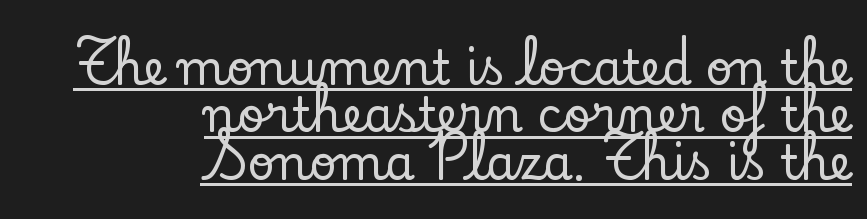
{"serif": "yes", "italic": "no", "width": "normal", "stroke_contrast": "low", "x_height": "small", "monospaced": "no", "underline": "yes", "align": "right", "line_spacing": "tight", "line_spacing_ratio": 1.01, "letter_spacing": "normal", "letter_spacing_em": 0.0, "glyph_px": 47}
